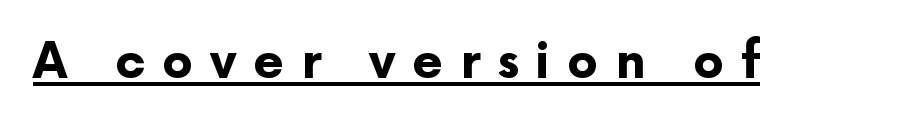
{"serif": "no", "italic": "no", "bold": "yes", "weight": "bold", "width": "normal", "stroke_contrast": "low", "x_height": "medium", "monospaced": "no", "underline": "yes", "letter_spacing": "wide", "letter_spacing_em": 0.34, "glyph_px": 49}
